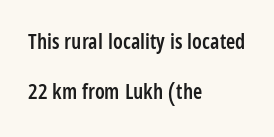
{"italic": "no", "bold": "semi", "underline": "no", "align": "left", "line_spacing": "loose", "line_spacing_ratio": 2.4, "letter_spacing": "normal", "letter_spacing_em": 0.0, "glyph_px": 21}
